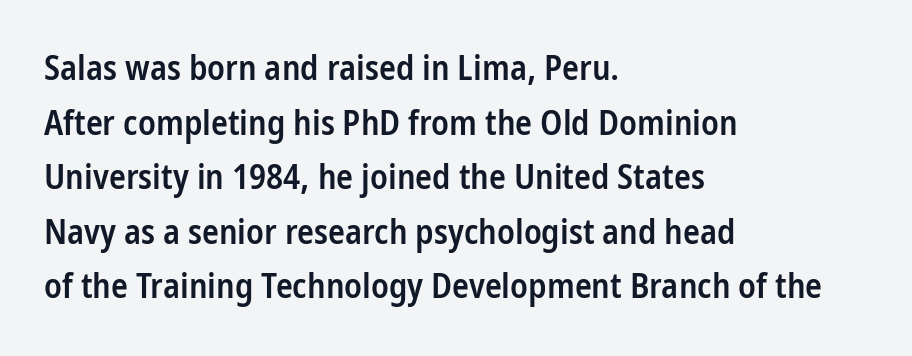
The image shows 35 px semibold, condensed sans-serif type, upright; set left-aligned, normal line spacing (1.56x), normal letter spacing, not underlined; low stroke contrast and a medium x-height.
